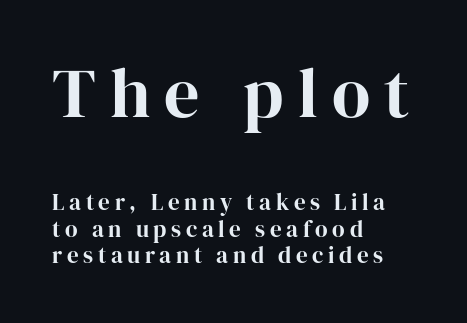
The image shows 70 px serif type, upright; set left-aligned, tight line spacing (1.15x), unusually wide letter spacing (+0.2 em), not underlined; the first (top) block is 3.04x larger; high stroke contrast and a medium x-height.
